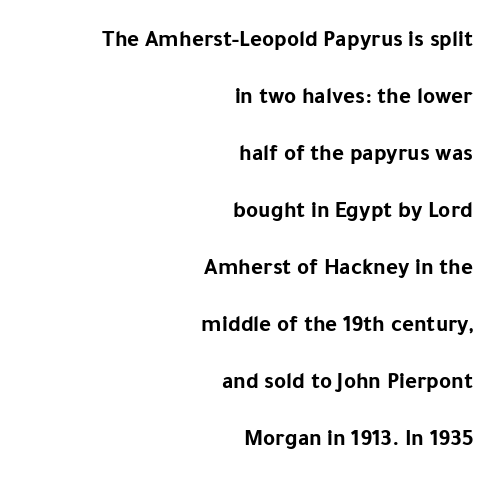
The image shows 23 px bold type, upright; set right-aligned, loose line spacing (2.48x), normal letter spacing, not underlined.
